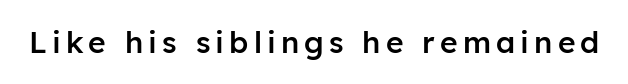
The image shows 30 px semibold sans-serif type, upright; set not underlined; low stroke contrast and a medium x-height.
